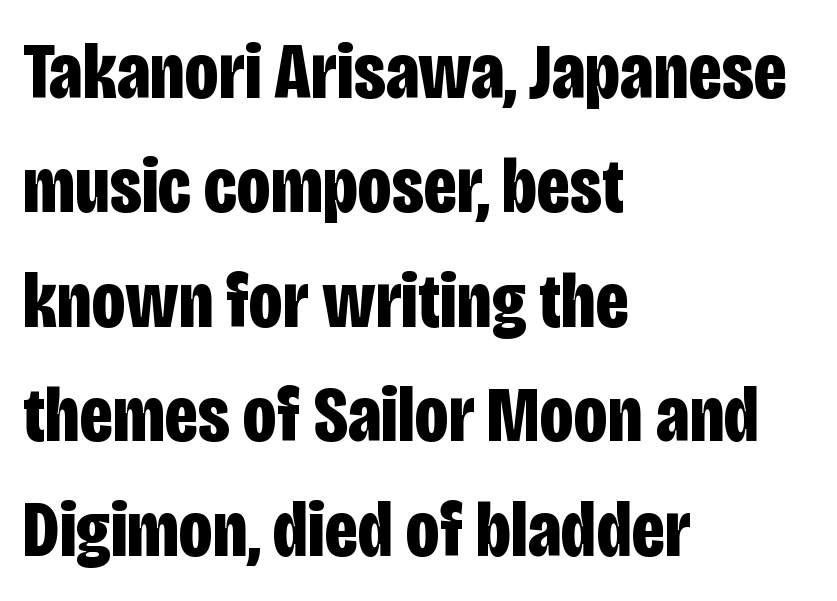
Q: Is the text bold? A: Yes.
Q: Is the text italic (slanted)? A: No, it is upright.
Q: Is the typeface a serif or a sans-serif typeface? A: Sans-serif.
Q: Is the text underlined? A: No.
Q: How is the paragraph aligned? A: Left-aligned.
Q: Is the spacing between letters normal or unusually wide? A: Normal.
Q: Is the spacing between lines tight, normal or loose? A: Normal.
Q: Width (condensed, normal, or wide)? A: Condensed.
Q: Stroke contrast? A: Low.
Q: x-height? A: Large.
Q: Monospaced? A: No.
